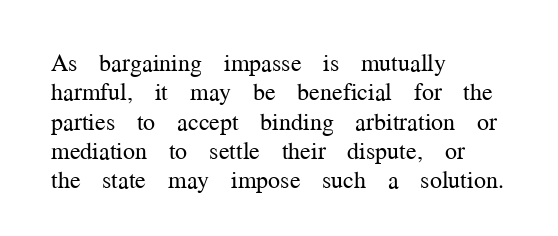
{"italic": "no", "bold": "no", "underline": "no", "align": "left", "line_spacing_ratio": 1.22, "letter_spacing": "normal", "letter_spacing_em": 0.0, "glyph_px": 24}
